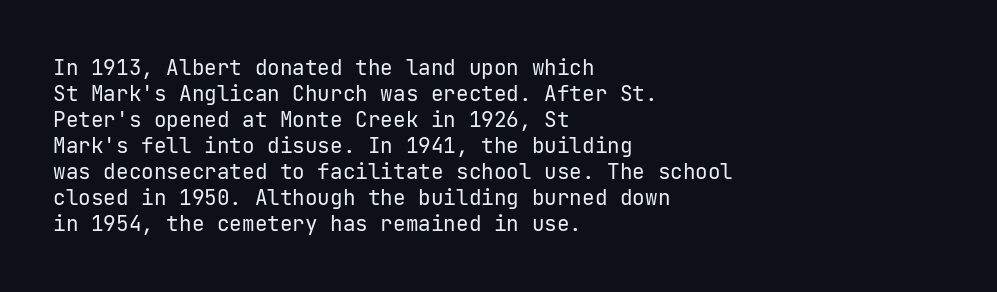
The typography opts for an upright posture over an oblique one. Unmarked baselines from the first word to the last. Students, note that the glyphs here touch the page at normal intervals. Which margin do the lines hug? The left one — the right edge is uneven. The typesetting does not lean heavy: it is not bold.
